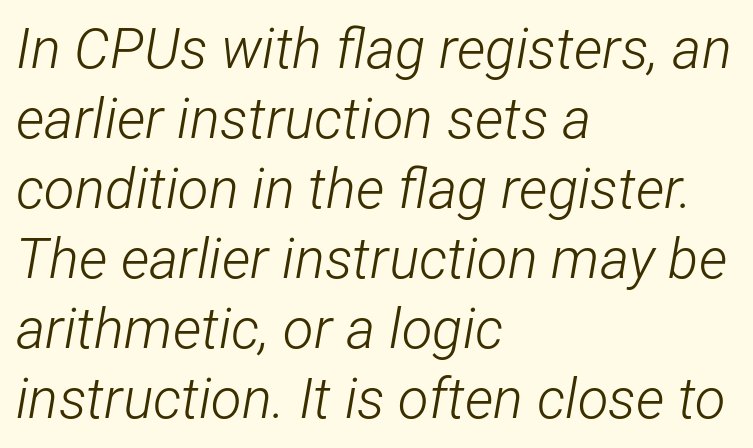
{"italic": "yes", "lean": "right", "slant_degrees": 12, "bold": "no", "weight": "light", "width": "condensed", "stroke_contrast": "low", "x_height": "medium", "monospaced": "no", "underline": "no", "align": "left", "line_spacing": "normal", "line_spacing_ratio": 1.25, "letter_spacing": "normal", "letter_spacing_em": 0.0, "glyph_px": 56}
